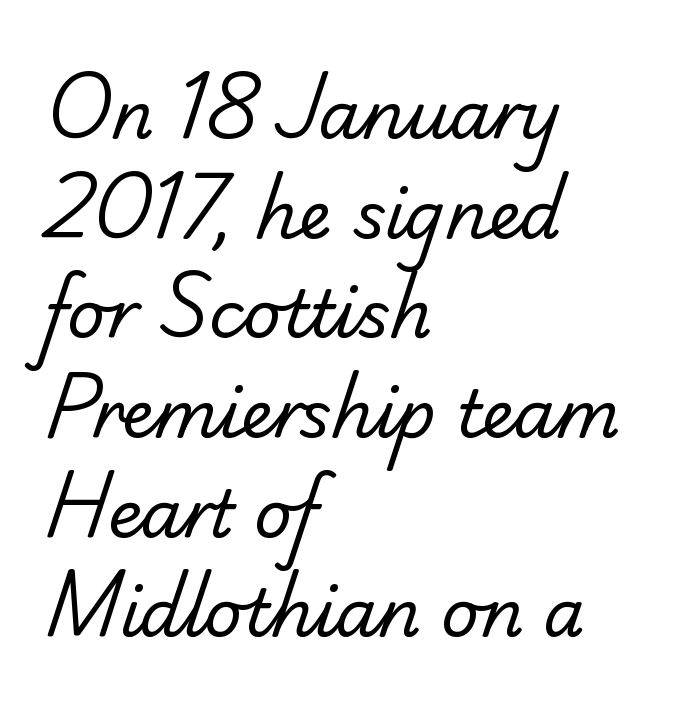
The image shows 66 px regular-weight sans-serif type; set left-aligned, normal line spacing (1.51x), normal letter spacing, not underlined; low stroke contrast and a small x-height.
